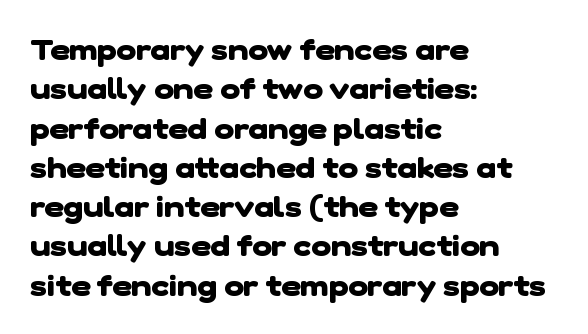
{"serif": "no", "bold": "yes", "weight": "heavy", "width": "normal", "stroke_contrast": "low", "x_height": "medium", "monospaced": "no", "underline": "no", "align": "left", "line_spacing": "normal", "line_spacing_ratio": 1.31, "letter_spacing": "normal", "letter_spacing_em": 0.0, "glyph_px": 30}
